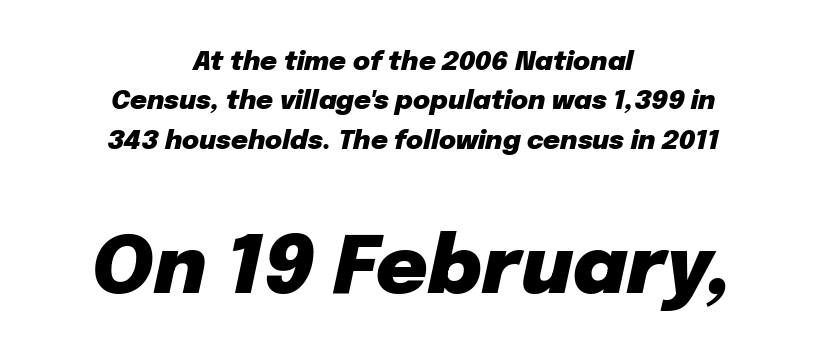
{"italic": "yes", "lean": "right", "slant_degrees": 12, "bold": "yes", "weight": "heavy", "width": "normal", "stroke_contrast": "low", "x_height": "medium", "monospaced": "no", "underline": "no", "align": "center", "line_spacing": "normal", "line_spacing_ratio": 1.51, "letter_spacing": "normal", "letter_spacing_em": 0.0, "larger_block": "second", "size_ratio": 3.04, "glyph_px": 79}
